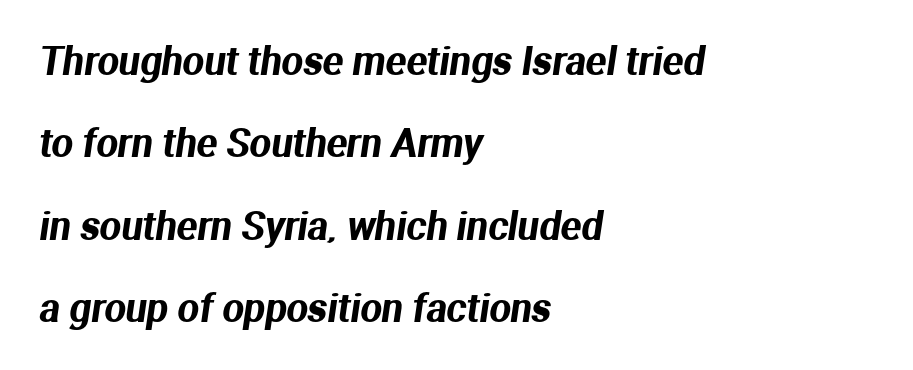
Q: Is the typeface a serif or a sans-serif typeface? A: Sans-serif.
Q: Is the text underlined? A: No.
Q: How is the paragraph aligned? A: Left-aligned.
Q: Is the spacing between letters normal or unusually wide? A: Normal.
Q: Is the spacing between lines tight, normal or loose? A: Loose.
Q: Width (condensed, normal, or wide)? A: Normal.
Q: Stroke contrast? A: Medium.
Q: x-height? A: Medium.
Q: Monospaced? A: No.
